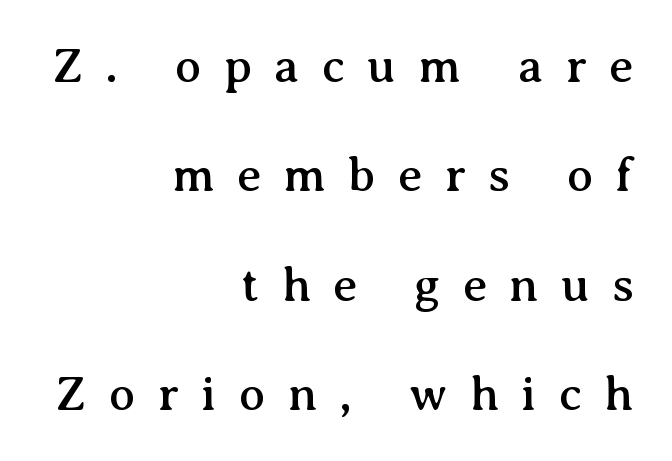
{"serif": "yes", "italic": "no", "width": "normal", "stroke_contrast": "medium", "x_height": "medium", "monospaced": "no", "underline": "no", "align": "right", "line_spacing": "loose", "line_spacing_ratio": 2.28, "letter_spacing": "wide", "letter_spacing_em": 0.47, "glyph_px": 48}
